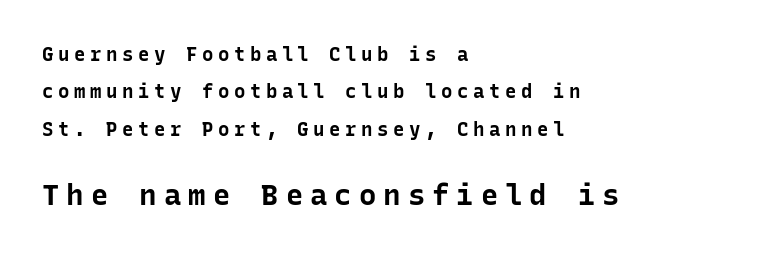
{"serif": "no", "italic": "no", "bold": "yes", "weight": "bold", "width": "normal", "stroke_contrast": "low", "x_height": "medium", "monospaced": "yes", "underline": "no", "align": "left", "line_spacing": "loose", "line_spacing_ratio": 1.97, "letter_spacing": "wide", "letter_spacing_em": 0.24, "larger_block": "second", "size_ratio": 1.53, "glyph_px": 29}
